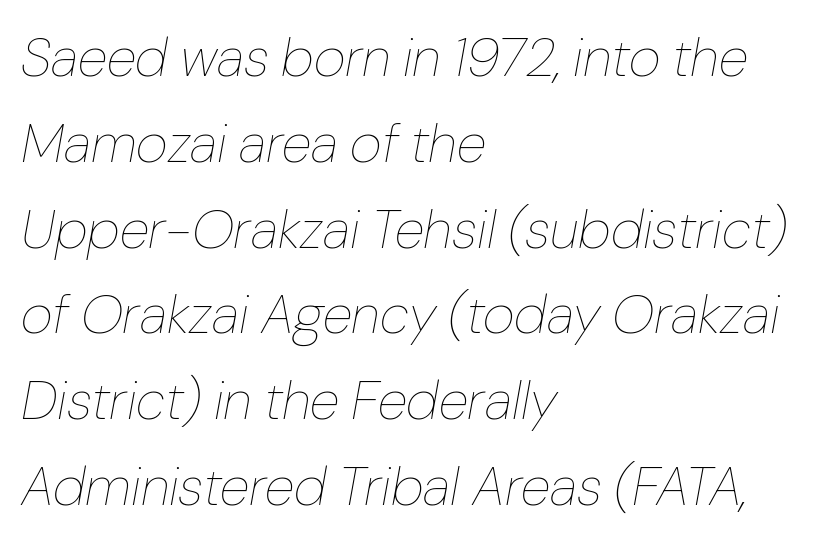
{"italic": "yes", "lean": "right", "slant_degrees": 10, "bold": "no", "weight": "thin", "width": "normal", "stroke_contrast": "low", "x_height": "medium", "monospaced": "no", "underline": "no", "align": "left", "line_spacing": "normal", "line_spacing_ratio": 1.56, "letter_spacing": "normal", "letter_spacing_em": 0.0, "glyph_px": 55}
